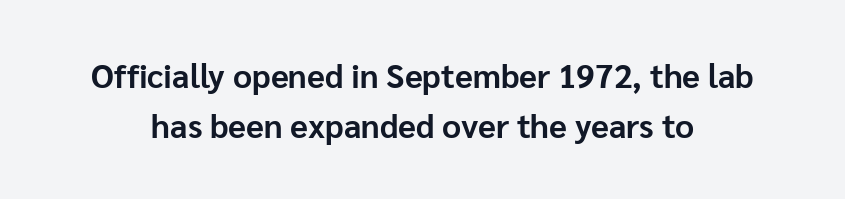
The image shows 33 px bold sans-serif type, upright; set centered, normal line spacing (1.53x), normal letter spacing, not underlined; low stroke contrast and a medium x-height.
